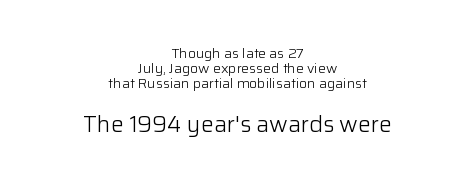
Q: Is the text bold? A: No.
Q: Is the text italic (slanted)? A: No, it is upright.
Q: Is the text underlined? A: No.
Q: How is the paragraph aligned? A: Centered.
Q: Is the spacing between letters normal or unusually wide? A: Normal.
Q: Is the spacing between lines tight, normal or loose? A: Tight.
Q: Which block of text is set in a larger size, the first (top) or the second (bottom)? A: The second (bottom) one.
